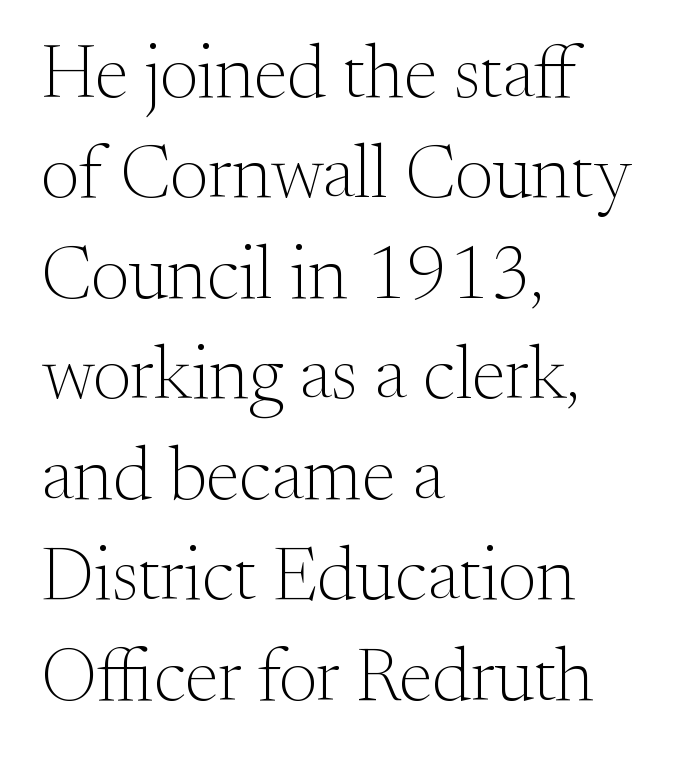
{"serif": "yes", "italic": "no", "bold": "no", "weight": "light", "width": "normal", "stroke_contrast": "medium", "x_height": "small", "monospaced": "no", "underline": "no", "align": "left", "line_spacing": "normal", "line_spacing_ratio": 1.34, "letter_spacing": "normal", "letter_spacing_em": 0.0, "glyph_px": 75}
